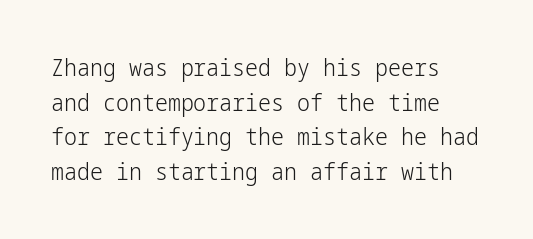
Q: Is the text bold? A: No.
Q: Is the text italic (slanted)? A: No, it is upright.
Q: Is the text underlined? A: No.
Q: Is the spacing between letters normal or unusually wide? A: Normal.
Q: Is the spacing between lines tight, normal or loose? A: Normal.
